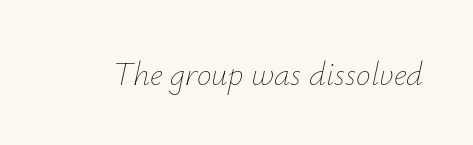
Spacing verdict: proportional, widths tailored to each character. Compared with ordinary roman type, these characters are visibly tilted. This rendering leaves character spacing at its baseline value. Has an underline been added? It has not. The typesetting does not lean heavy: it is not bold.
